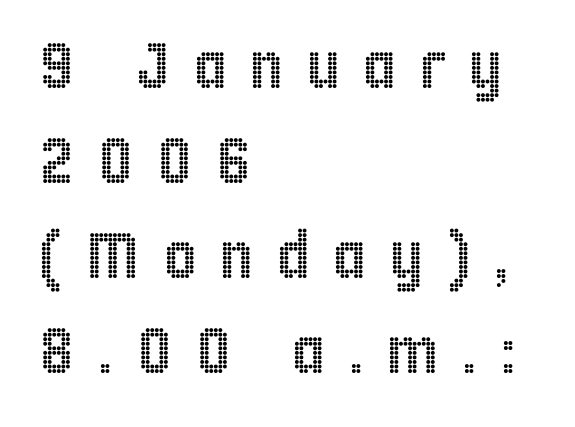
Here the designer chose a conventional face with non-uniform glyph widths. The gaps between neighbouring characters are conspicuously large. The glyphs are unaccompanied by any horizontal stroke below them. Italic? Not at all — the glyphs are vertical. A typesetter would call this leading conventional body-copy spacing.
